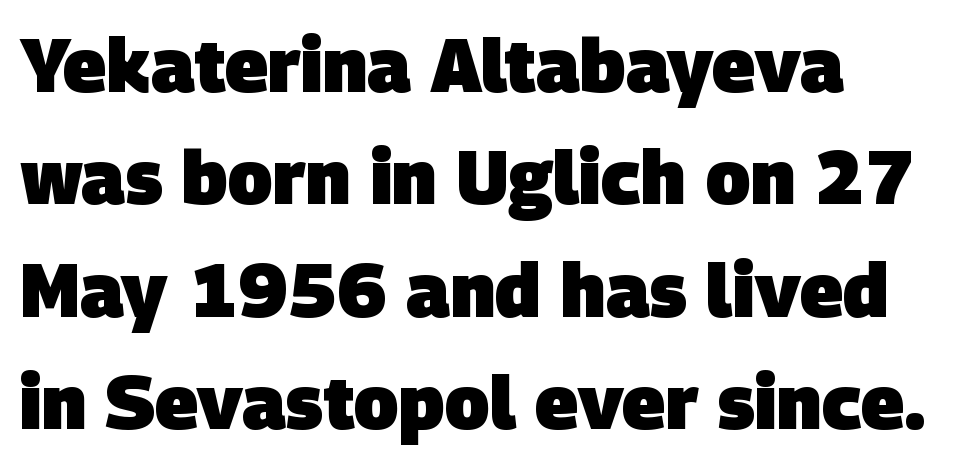
Q: Is the text bold? A: Yes.
Q: Is the typeface a serif or a sans-serif typeface? A: Sans-serif.
Q: Is the text underlined? A: No.
Q: How is the paragraph aligned? A: Left-aligned.
Q: Is the spacing between letters normal or unusually wide? A: Normal.
Q: Is the spacing between lines tight, normal or loose? A: Normal.
Q: Width (condensed, normal, or wide)? A: Normal.
Q: Stroke contrast? A: Low.
Q: x-height? A: Large.
Q: Monospaced? A: No.
